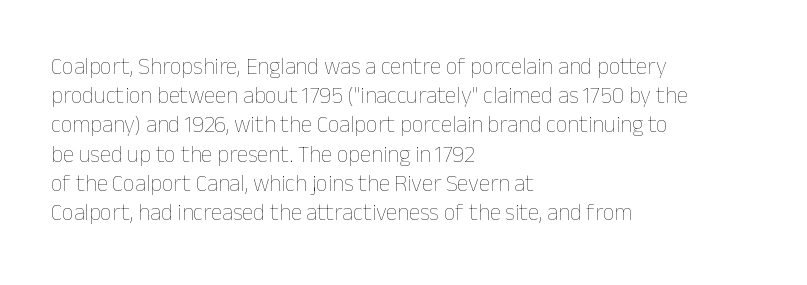
Nothing unusual about the tracking: characters are spaced as the font intends. Caption: multi-line text, flush left, ragged right. How would I describe the line gaps? Plain and ordinary. Unbolded letterforms with no extra heft.
